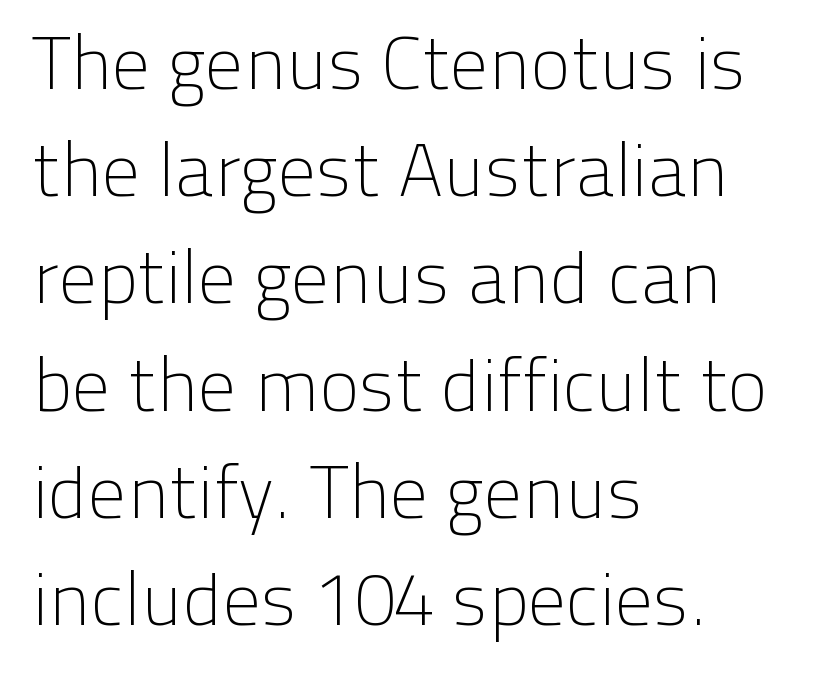
Here the designer chose a conventional face with non-uniform glyph widths. Leading: standard. Which margin do the lines hug? The left one — the right edge is uneven. Ascenders rise straight up at ninety degrees.
